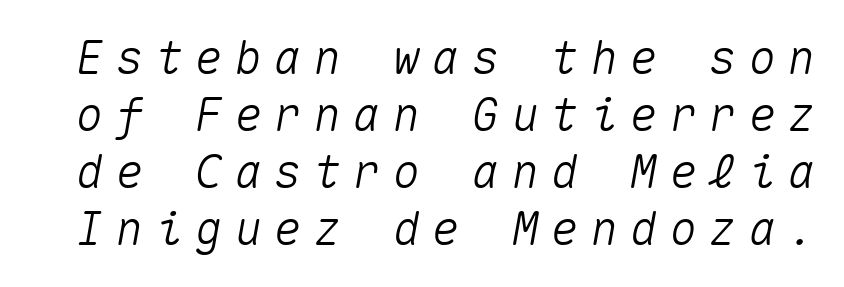
Just letters on the line, the space beneath them empty. You could count columns in this text — the font is strictly monospaced. Does extra space separate the letters? Yes, quite a lot of it. Rendered with sloped, italic letterforms.
